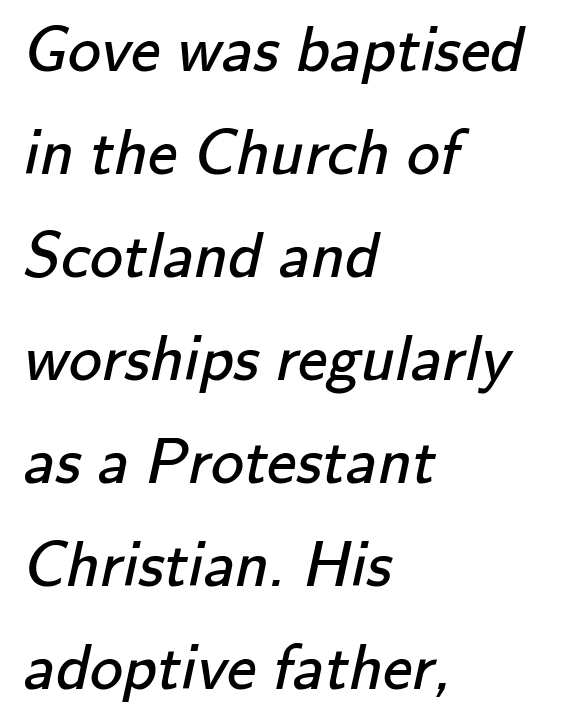
Observe the ordinary spacing: letters are neighbours, not strangers. Compared with a centered layout, this one pins lines to the left instead. The letters advance in unequal steps, a hallmark of proportional type. Has an underline been added? It has not.
